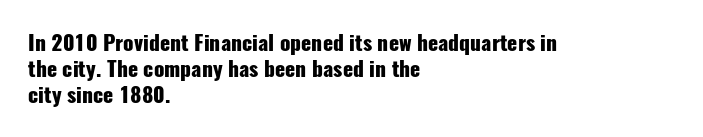
The letters stand upright; this is a roman face. Every row of glyphs begins at an identical x-position on the left. Between one letter and the next there's only the usual sliver of space. Caption: bold face, heavy strokes.
